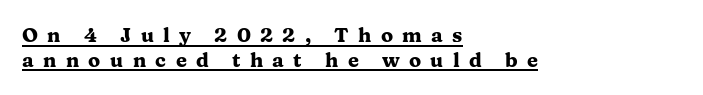
{"italic": "no", "bold": "yes", "underline": "yes", "align": "left", "line_spacing_ratio": 1.24, "letter_spacing": "wide", "letter_spacing_em": 0.47, "glyph_px": 20}
